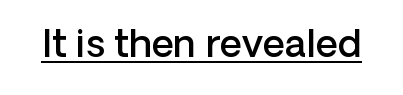
Ordinary non-slanted type is in use. Firm but not heavy-handed strokes: this text is semibold. The text was rendered using a sans face with plain stroke endings. The rendering uses natural spacing where letterforms have individual widths. Each word holds together tightly as a unit, with standard inter-letter gaps. Does a line run under the words? Yes, clearly.
